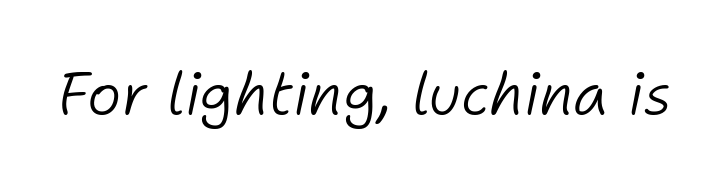
{"italic": "yes", "lean": "right", "slant_degrees": 11, "bold": "no", "weight": "light", "width": "normal", "stroke_contrast": "low", "x_height": "medium", "monospaced": "no", "underline": "no", "letter_spacing": "normal", "letter_spacing_em": 0.0, "glyph_px": 58}
